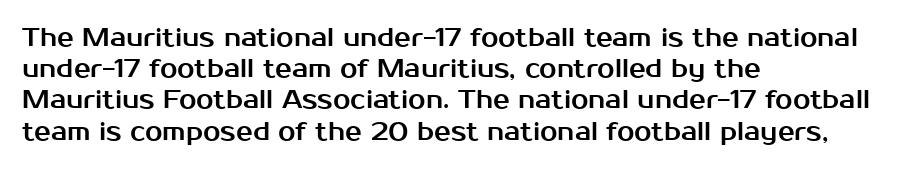
If you drew a line through each stem, it would be perfectly vertical. Leading: standard. The setting favours the left margin, as ordinary paragraphs usually do. Nobody touched the tracking dial on this one. Lines of text with bare space underneath.
